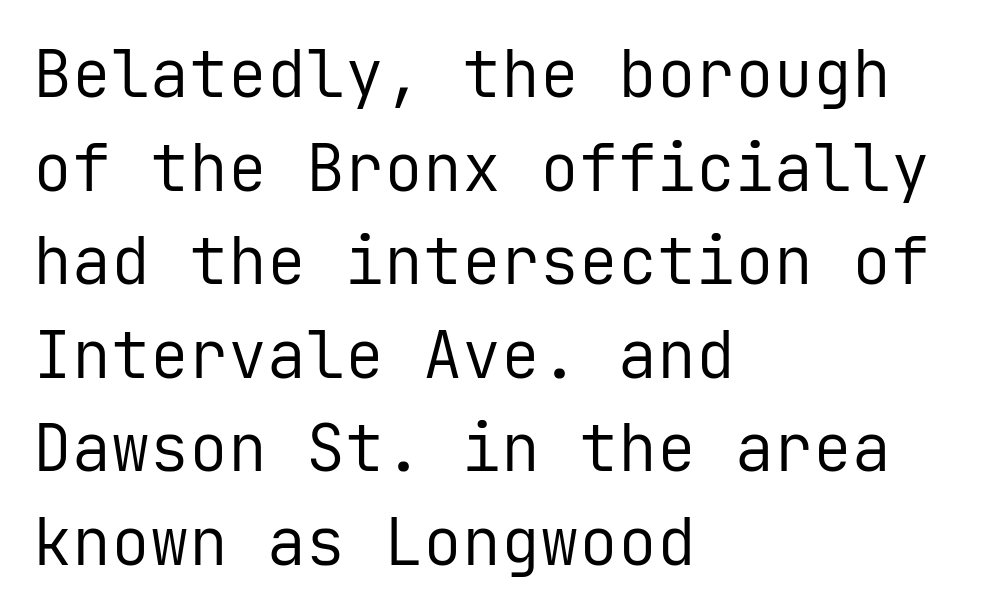
The image shows 65 px regular-weight sans-serif type, upright, monospaced; set left-aligned, normal line spacing (1.44x), normal letter spacing, not underlined; low stroke contrast and a medium x-height.
